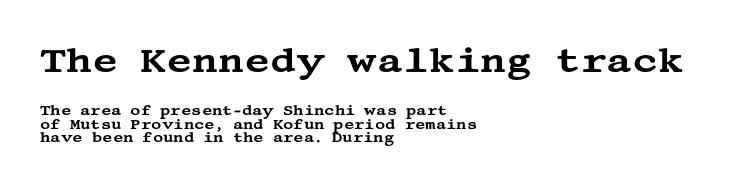
Q: Is the text italic (slanted)? A: No, it is upright.
Q: Is the typeface a serif or a sans-serif typeface? A: Serif.
Q: Is the text underlined? A: No.
Q: How is the paragraph aligned? A: Left-aligned.
Q: Is the spacing between letters normal or unusually wide? A: Normal.
Q: Is the spacing between lines tight, normal or loose? A: Tight.
Q: Which block of text is set in a larger size, the first (top) or the second (bottom)? A: The first (top) one.
Q: Width (condensed, normal, or wide)? A: Wide.
Q: Stroke contrast? A: Medium.
Q: x-height? A: Large.
